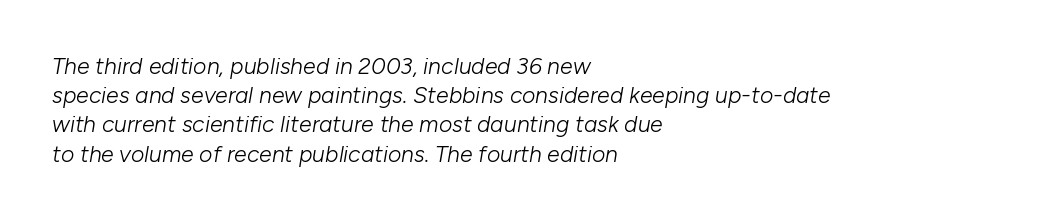
A classic flush-left, rag-right setting is used for this passage. Students, observe: this is what conventionally led text looks like. Quick note: underline off. There is no visible air inserted between adjacent glyphs. Bold? No — there's no thickening of the strokes.
